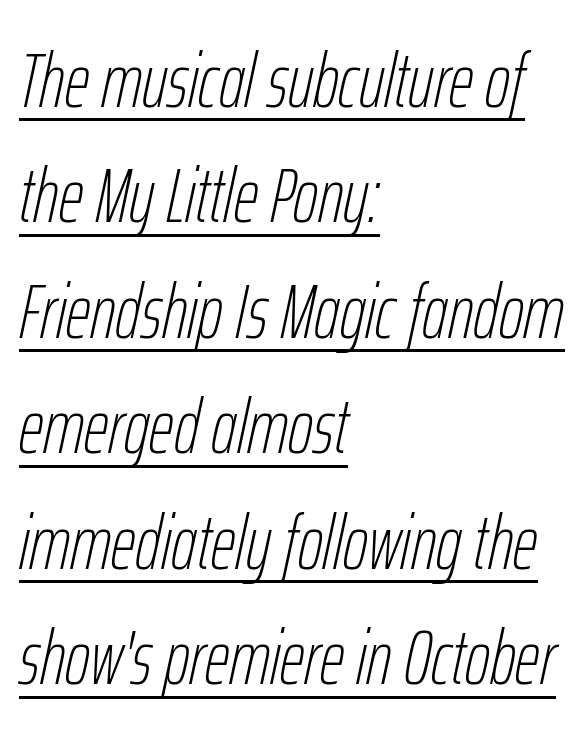
{"italic": "yes", "lean": "right", "slant_degrees": 12, "bold": "no", "weight": "thin", "width": "condensed", "stroke_contrast": "low", "x_height": "medium", "monospaced": "no", "underline": "yes", "align": "left", "line_spacing": "normal", "line_spacing_ratio": 1.5, "letter_spacing": "normal", "letter_spacing_em": 0.0, "glyph_px": 77}
